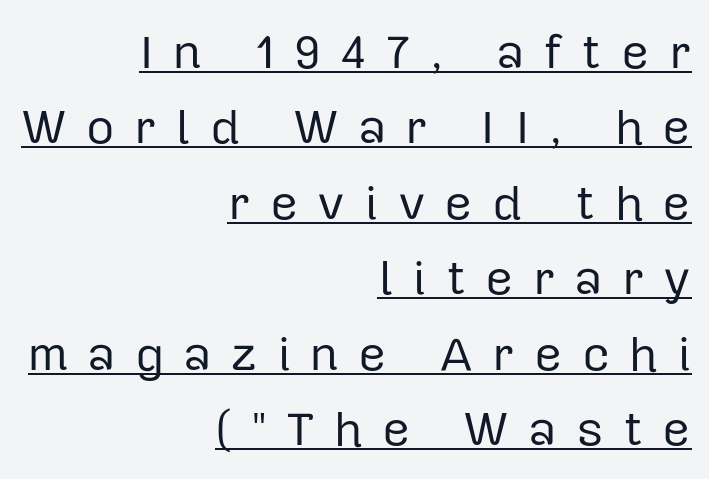
This sample has the flowing, uneven cadence of proportional lettering. These lines have a slow, spaced-out rhythm from letter to letter. The font family rendered here belongs to the sans-serif group. Does the copy run flush right? Yes — the right margin is perfectly even.
